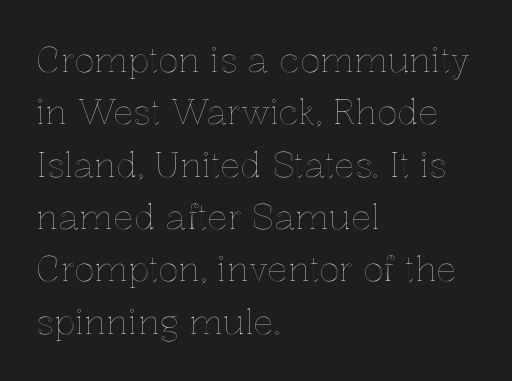
{"italic": "no", "width": "normal", "x_height": "medium", "monospaced": "no", "underline": "no", "align": "left", "line_spacing": "normal", "line_spacing_ratio": 1.54, "letter_spacing": "normal", "letter_spacing_em": 0.0, "glyph_px": 34}
